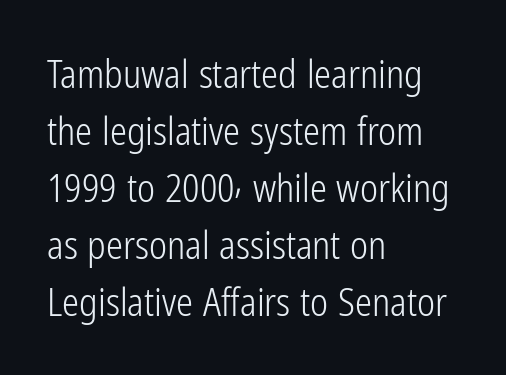
The image shows 38 px light, condensed sans-serif type, upright; set left-aligned, normal line spacing (1.5x), normal letter spacing, not underlined; low stroke contrast and a medium x-height.
